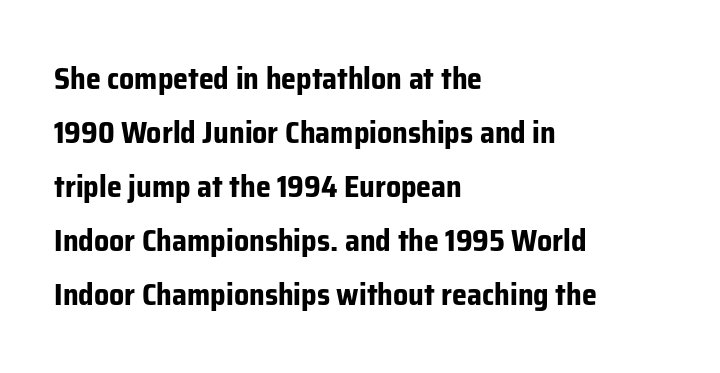
Q: Is the text bold? A: Yes.
Q: Is the text italic (slanted)? A: No, it is upright.
Q: Is the typeface a serif or a sans-serif typeface? A: Sans-serif.
Q: Is the text underlined? A: No.
Q: How is the paragraph aligned? A: Left-aligned.
Q: Is the spacing between letters normal or unusually wide? A: Normal.
Q: Width (condensed, normal, or wide)? A: Normal.
Q: Stroke contrast? A: Low.
Q: x-height? A: Medium.
Q: Monospaced? A: No.
